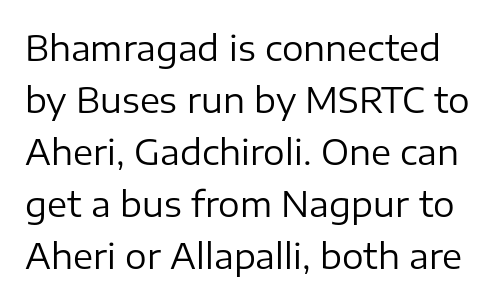
Check where the strokes stop: nothing finishes them off — pure sans. Reading down the column, the eye jumps a familiar distance to each next line. The foot of each line stays bare and open. These lines were composed using upright roman letters. Is this a fixed-width face? No — the glyphs have proportional, varying widths. Words appear dense and cohesive because spacing is normal.
